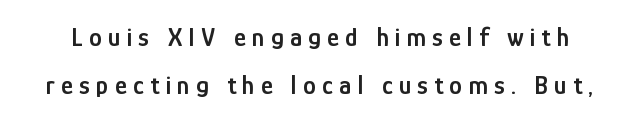
Q: Is the text bold? A: Semi-bold.
Q: Is the text italic (slanted)? A: No, it is upright.
Q: Is the text underlined? A: No.
Q: Is the spacing between letters normal or unusually wide? A: Unusually wide.
